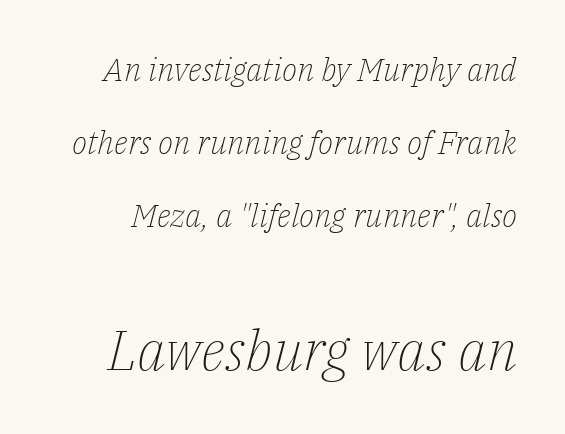
The image shows 56 px light serif type, italic (leaning right); set loose line spacing (2.28x), normal letter spacing, not underlined; the second (bottom) block is 1.75x larger; low stroke contrast and a medium x-height.
